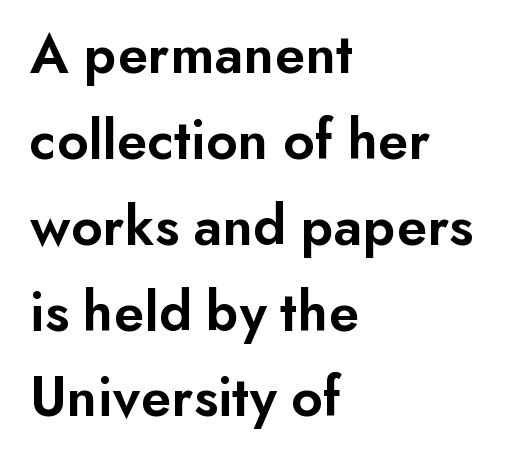
The image shows 58 px semibold sans-serif type, upright; set left-aligned, normal line spacing (1.48x), normal letter spacing, not underlined; low stroke contrast and a small x-height.
